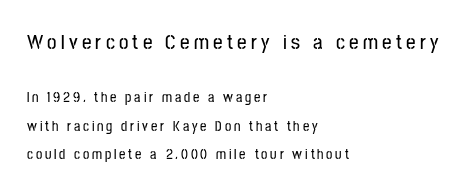
Q: Is the text italic (slanted)? A: No, it is upright.
Q: Is the text underlined? A: No.
Q: How is the paragraph aligned? A: Left-aligned.
Q: Is the spacing between letters normal or unusually wide? A: Unusually wide.
Q: Is the spacing between lines tight, normal or loose? A: Loose.
Q: Which block of text is set in a larger size, the first (top) or the second (bottom)? A: The first (top) one.
